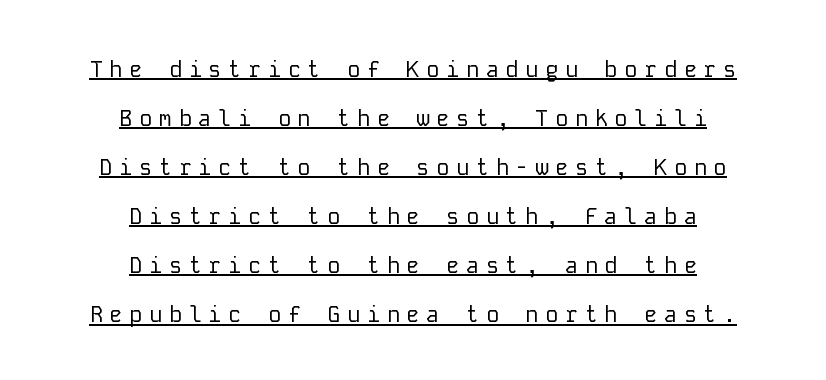
The image shows 22 px text type, upright; set centered, loose line spacing (2.23x), unusually wide letter spacing (+0.3 em), underlined.
